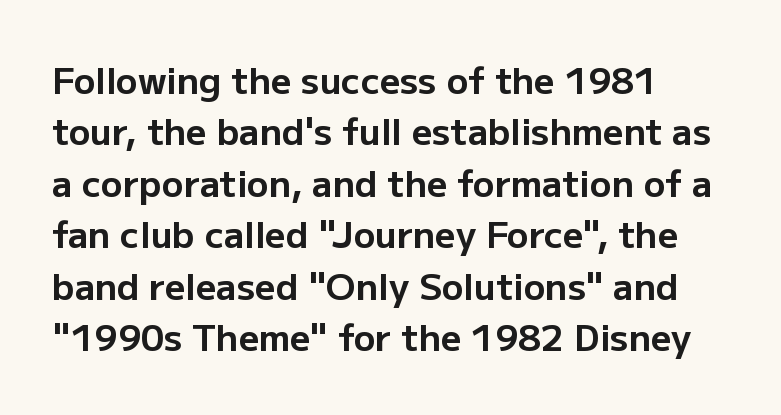
Q: Is the text bold? A: Yes.
Q: Is the text italic (slanted)? A: No, it is upright.
Q: Is the typeface a serif or a sans-serif typeface? A: Sans-serif.
Q: Is the text underlined? A: No.
Q: How is the paragraph aligned? A: Left-aligned.
Q: Is the spacing between letters normal or unusually wide? A: Normal.
Q: Is the spacing between lines tight, normal or loose? A: Normal.
Q: Width (condensed, normal, or wide)? A: Normal.
Q: Stroke contrast? A: Low.
Q: x-height? A: Medium.
Q: Monospaced? A: No.
